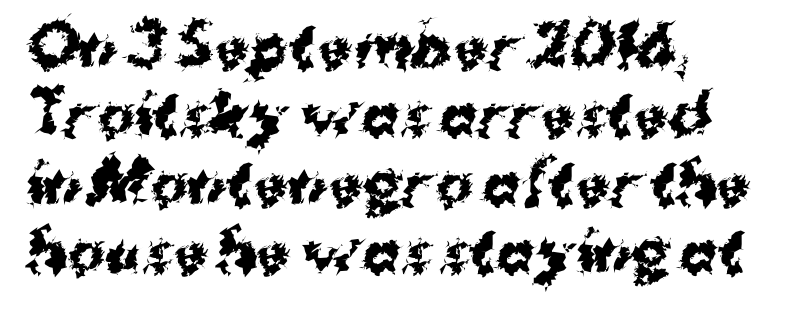
I'd describe the lettering as bold — thick and assertive. This rendering features lettering with no underline. I'd call this a sans setting — the letters go barefoot.
